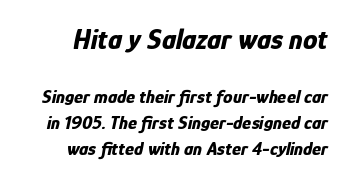
{"italic": "yes", "lean": "right", "slant_degrees": 12, "bold": "yes", "weight": "bold", "width": "condensed", "stroke_contrast": "low", "x_height": "medium", "monospaced": "no", "underline": "no", "line_spacing": "normal", "line_spacing_ratio": 1.37, "letter_spacing": "normal", "letter_spacing_em": 0.0, "larger_block": "first", "size_ratio": 1.53, "glyph_px": 29}
